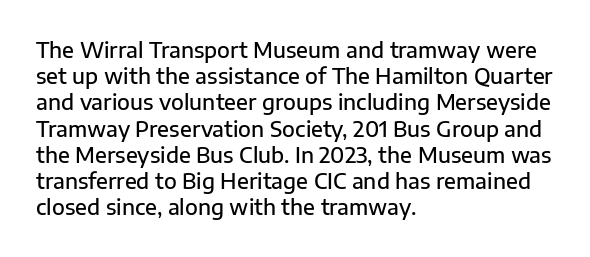
Just letters on the line, the space beneath them empty. Evenly set lines give the paragraph a standard silhouette. Compared with a centered layout, this one pins lines to the left instead. Letter spacing: default.
